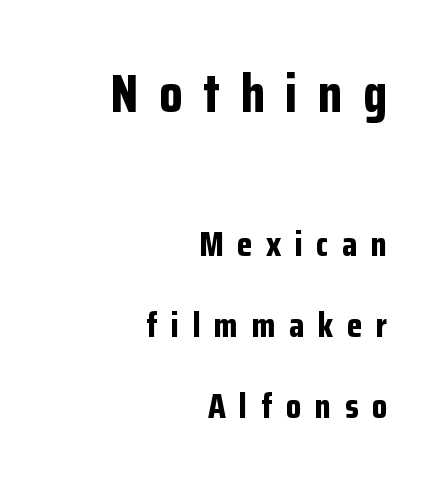
Q: Is the text bold? A: Yes.
Q: Is the text italic (slanted)? A: No, it is upright.
Q: Is the typeface a serif or a sans-serif typeface? A: Sans-serif.
Q: Is the text underlined? A: No.
Q: How is the paragraph aligned? A: Right-aligned.
Q: Is the spacing between letters normal or unusually wide? A: Unusually wide.
Q: Is the spacing between lines tight, normal or loose? A: Loose.
Q: Which block of text is set in a larger size, the first (top) or the second (bottom)? A: The first (top) one.
Q: Width (condensed, normal, or wide)? A: Condensed.
Q: Stroke contrast? A: Low.
Q: x-height? A: Medium.
Q: Monospaced? A: No.
